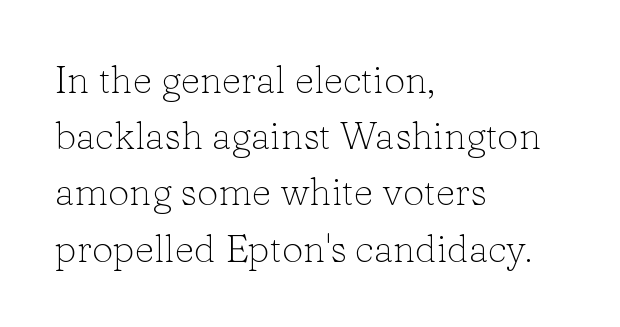
Lines of text with bare space underneath. These lines are rendered in a variable-pitch font. How are the letters spaced? Ordinarily, with no added tracking. Quick note: interline space is typical. If you drew a ruler down the left edge, every line would touch it.
